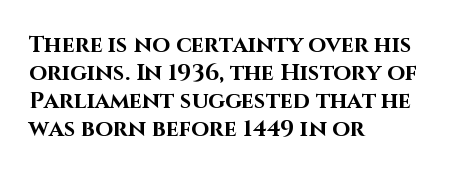
{"italic": "no", "bold": "yes", "underline": "no", "align": "left", "line_spacing_ratio": 1.22, "letter_spacing": "normal", "letter_spacing_em": 0.0, "glyph_px": 23}
